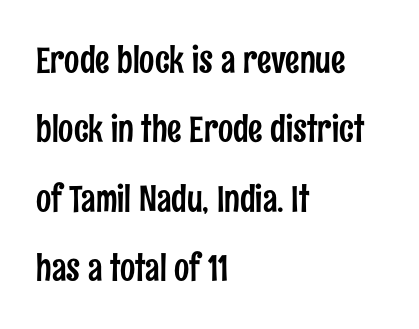
{"serif": "no", "italic": "no", "width": "condensed", "stroke_contrast": "low", "x_height": "medium", "monospaced": "no", "underline": "no", "align": "left", "line_spacing": "loose", "line_spacing_ratio": 1.93, "letter_spacing": "normal", "letter_spacing_em": 0.0, "glyph_px": 36}
